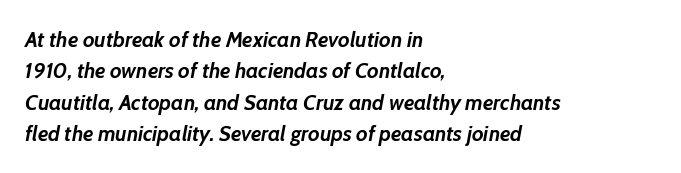
Heavy-handed strokes throughout: this text is bold. An italicized treatment has been applied to the whole sample. The vertical gap from one line to the next is medium. Caption: standard tracking, unaltered. This rendering uses left alignment, leaving the right contour irregular. The gap between lines stays unmarked.
